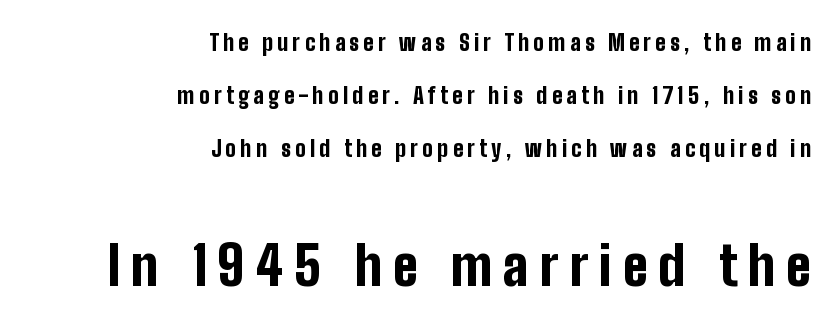
Chunky letters — that's bold for sure. Look at the tracking — it's clearly loosened, letters drifting apart. Reading down the block, your eye finds every line finishing at a fixed right position. Is this a fixed-width face? No — the glyphs have proportional, varying widths. Every stem runs plumb, perpendicular to the baseline. Typesetter's note — lower block bumped up in size, upper block left smaller.
